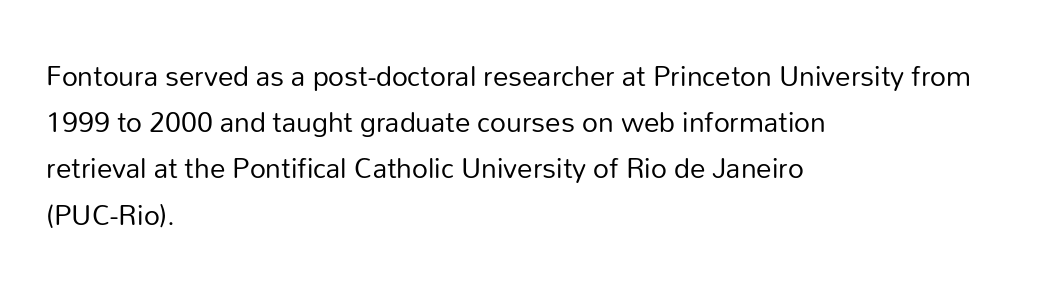
Q: Is the text bold? A: No.
Q: Is the text italic (slanted)? A: No, it is upright.
Q: Is the typeface a serif or a sans-serif typeface? A: Sans-serif.
Q: Is the text underlined? A: No.
Q: How is the paragraph aligned? A: Left-aligned.
Q: Is the spacing between letters normal or unusually wide? A: Normal.
Q: Is the spacing between lines tight, normal or loose? A: Normal.
Q: Width (condensed, normal, or wide)? A: Normal.
Q: Stroke contrast? A: Low.
Q: x-height? A: Medium.
Q: Monospaced? A: No.
